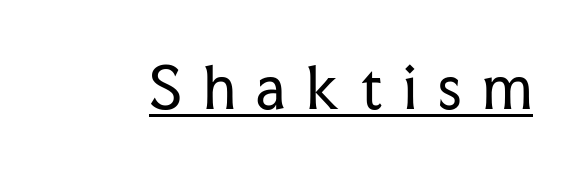
The glyphs are accompanied by a horizontal stroke just below them. Nope, not italic — everything's standing straight. This is not heavy type; no bold has been used. Observe the serifs anchoring each vertical stroke in this sample.
